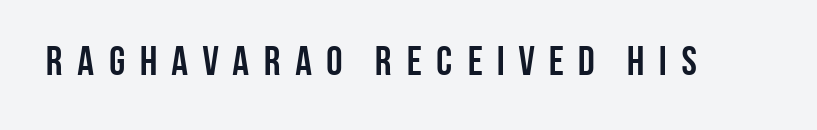
{"serif": "no", "italic": "no", "bold": "yes", "weight": "semibold", "width": "condensed", "stroke_contrast": "low", "x_height": "large", "monospaced": "no", "underline": "no", "letter_spacing": "wide", "letter_spacing_em": 0.27, "glyph_px": 41}
